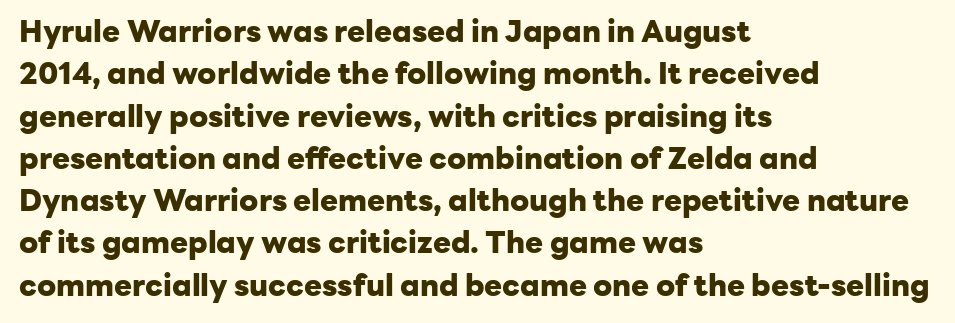
{"serif": "no", "italic": "no", "bold": "yes", "weight": "heavy", "width": "normal", "stroke_contrast": "low", "x_height": "medium", "monospaced": "no", "underline": "no", "align": "left", "line_spacing": "normal", "line_spacing_ratio": 1.41, "letter_spacing": "normal", "letter_spacing_em": 0.0, "glyph_px": 30}
